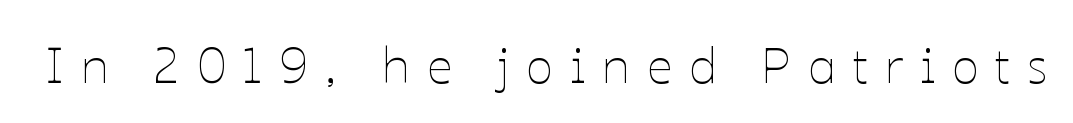
Nobody drew a line under any word here. The passage shown has open, widely tracked lettering throughout. These glyphs show unthickened strokes, regular width or finer. Each letter keeps its own natural width here, so spacing adapts to shape. Nope, not italic — everything's standing straight.
